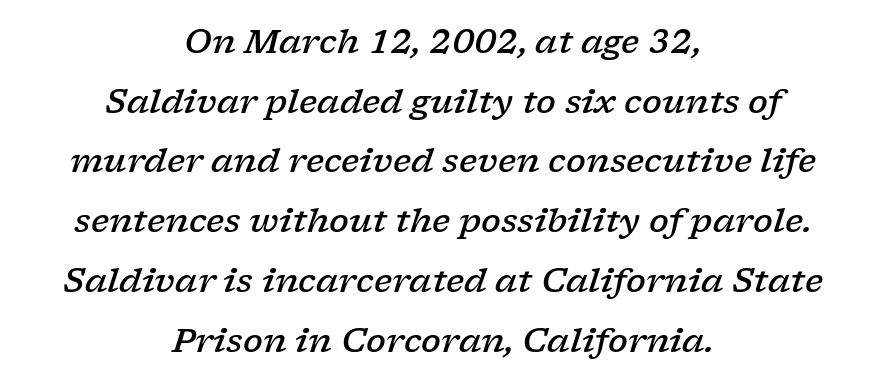
Q: Is the text bold? A: Semi-bold.
Q: Is the text italic (slanted)? A: Yes, it leans right by about 17 degrees.
Q: Is the typeface a serif or a sans-serif typeface? A: Serif.
Q: Is the text underlined? A: No.
Q: How is the paragraph aligned? A: Centered.
Q: Is the spacing between letters normal or unusually wide? A: Normal.
Q: Width (condensed, normal, or wide)? A: Wide.
Q: Stroke contrast? A: Low.
Q: x-height? A: Medium.
Q: Monospaced? A: No.
